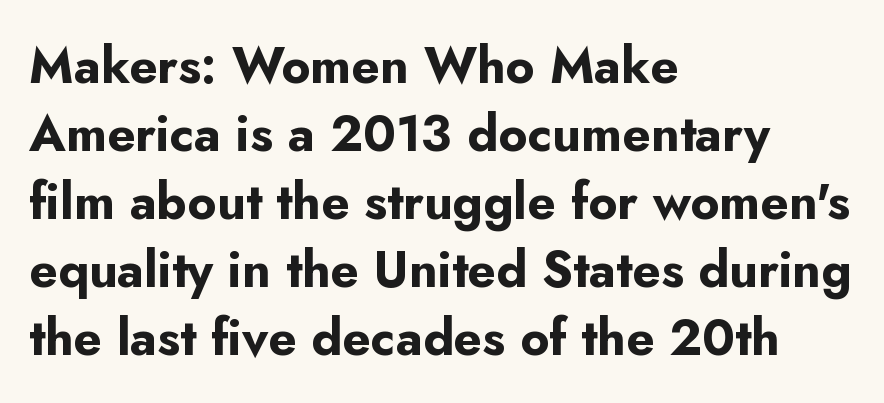
Spacing between characters is what you'd get straight out of the box. Does the lettering tilt? It doesn't — this is upright. The area under the type is left untouched. This sample keeps an unexceptional amount of space between lines. Varying glyph widths throughout — classic text-font behaviour. The letters carry no serifs — their stems end cleanly without finishing strokes.
